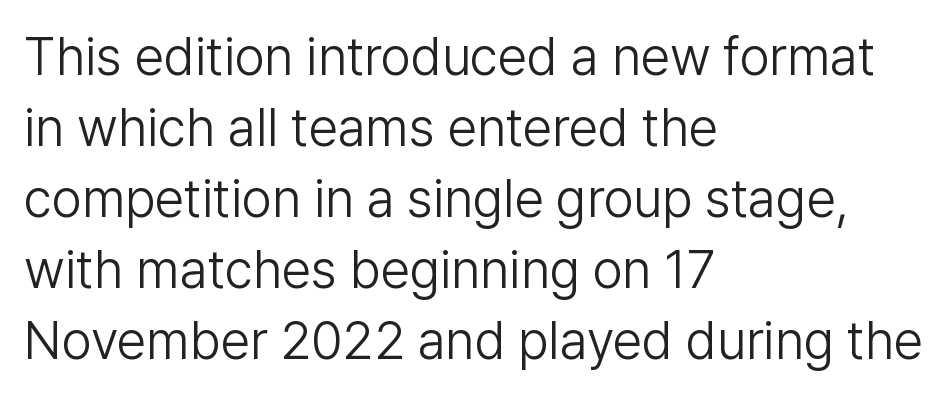
The image shows 53 px light sans-serif type, upright; set left-aligned, normal line spacing (1.34x), normal letter spacing, not underlined; low stroke contrast and a medium x-height.
